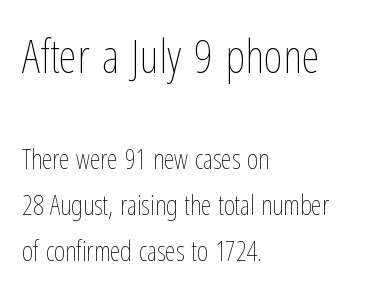
The typesetter chose a ragged-right arrangement here. Character widths vary here, with narrow letters taking less room than wide ones. Weight: regular or lighter. Larger block? The one above; the one below is distinctly smaller. Words float on clear page, feet unadorned. Posture: upright roman.
